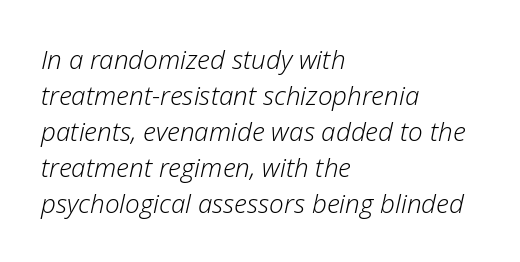
Caption: standard tracking, unaltered. The lettering tilts uniformly, giving the passage an italic look. All the whitespace from short lines collects on the right. Each stroke keeps to a modest, everyday thickness or less.
